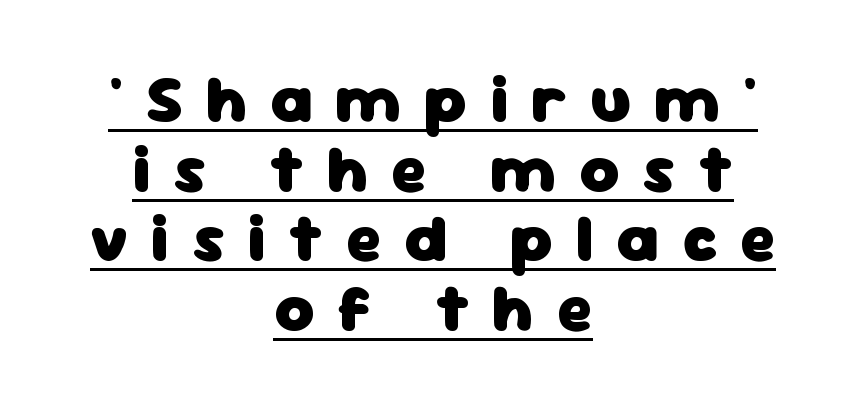
The image shows 67 px heavy sans-serif type, upright; set centered, tight line spacing (1.04x), unusually wide letter spacing (+0.34 em), underlined; low stroke contrast and a medium x-height.
